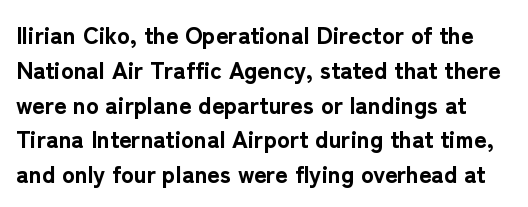
Q: Is the text bold? A: Yes.
Q: Is the text italic (slanted)? A: No, it is upright.
Q: Is the text underlined? A: No.
Q: Is the spacing between letters normal or unusually wide? A: Normal.
Q: Is the spacing between lines tight, normal or loose? A: Normal.
